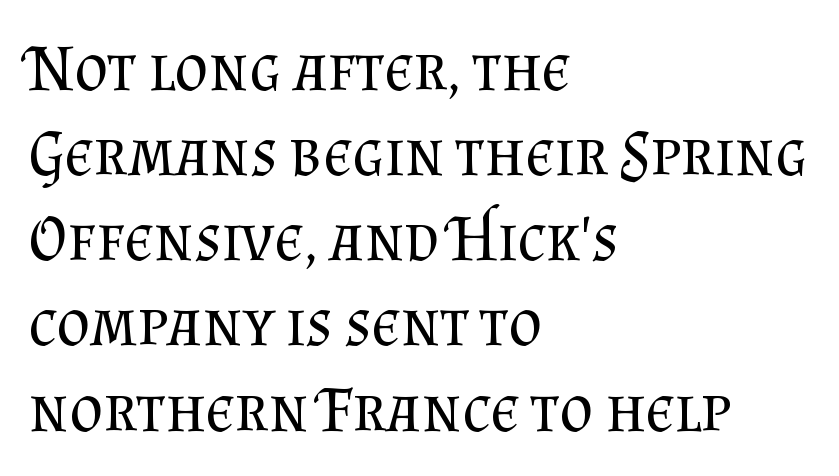
The image shows 65 px regular-weight serif type, upright; set left-aligned, normal line spacing (1.31x), normal letter spacing, not underlined; medium stroke contrast and a small x-height.
